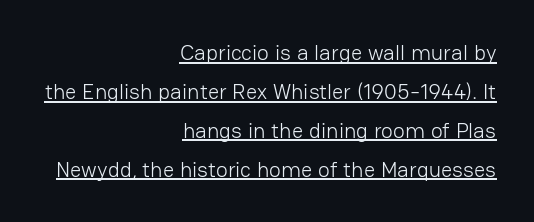
{"italic": "no", "bold": "no", "underline": "yes", "align": "right", "line_spacing_ratio": 1.77, "letter_spacing": "normal", "letter_spacing_em": 0.0, "glyph_px": 22}
